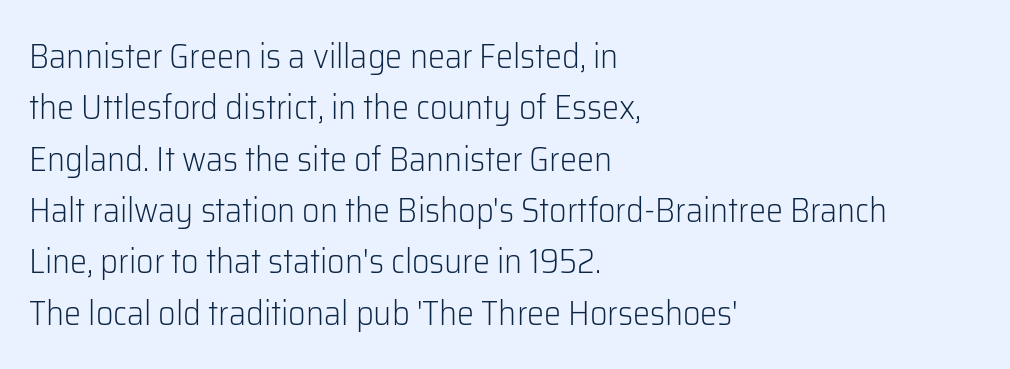
Q: Is the text bold? A: No.
Q: Is the text italic (slanted)? A: No, it is upright.
Q: Is the typeface a serif or a sans-serif typeface? A: Sans-serif.
Q: Is the text underlined? A: No.
Q: How is the paragraph aligned? A: Left-aligned.
Q: Is the spacing between letters normal or unusually wide? A: Normal.
Q: Is the spacing between lines tight, normal or loose? A: Normal.
Q: Width (condensed, normal, or wide)? A: Normal.
Q: Stroke contrast? A: Low.
Q: x-height? A: Medium.
Q: Monospaced? A: No.
